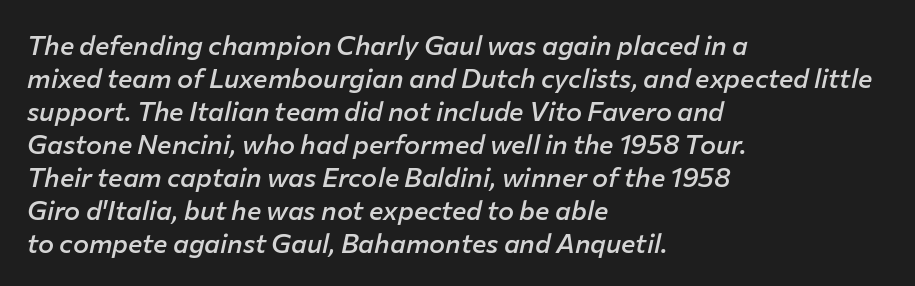
Q: Is the text bold? A: Semi-bold.
Q: Is the text italic (slanted)? A: Yes, it leans right by about 12 degrees.
Q: Is the text underlined? A: No.
Q: How is the paragraph aligned? A: Left-aligned.
Q: Is the spacing between letters normal or unusually wide? A: Normal.
